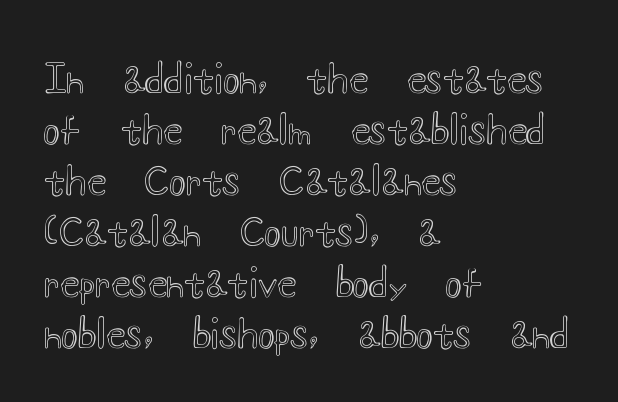
{"italic": "no", "width": "wide", "x_height": "small", "monospaced": "no", "underline": "no", "align": "left", "line_spacing": "normal", "line_spacing_ratio": 1.31, "letter_spacing": "normal", "letter_spacing_em": 0.0, "glyph_px": 39}
